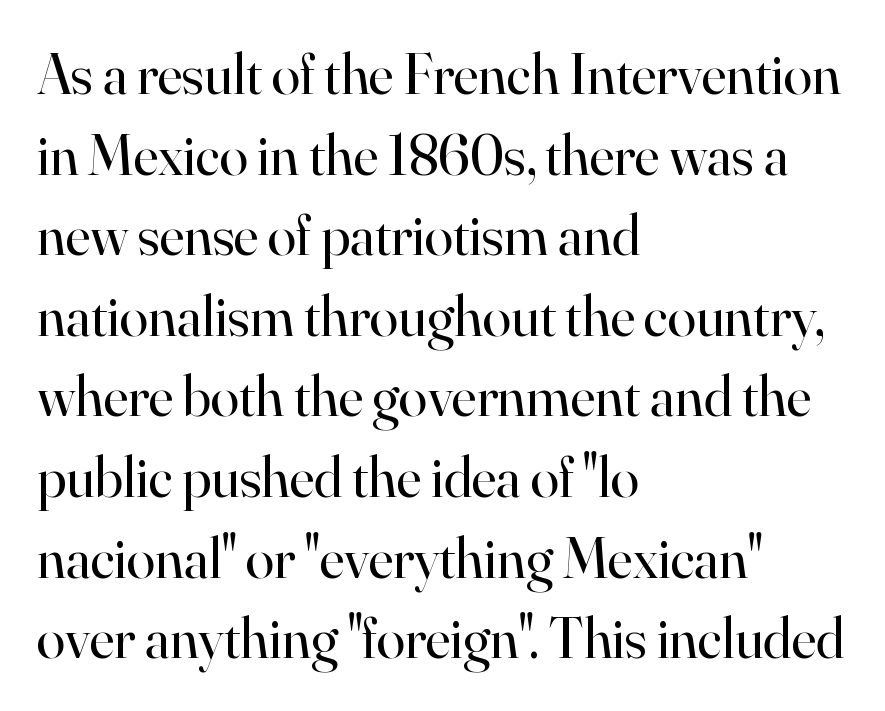
The baseline area is clear. Short and long lines alike share a common starting point at left. Each letter keeps its own natural width here, so spacing adapts to shape. Students, observe: this is what conventionally led text looks like. Old-style or modern, the face here clearly has serifs. In terms of posture, this sample is upright.
